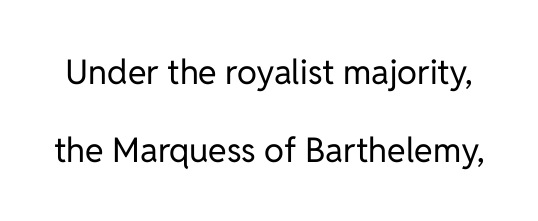
The image shows 34 px regular-weight sans-serif type, upright; set loose line spacing (2.29x), normal letter spacing, not underlined; low stroke contrast and a medium x-height.
